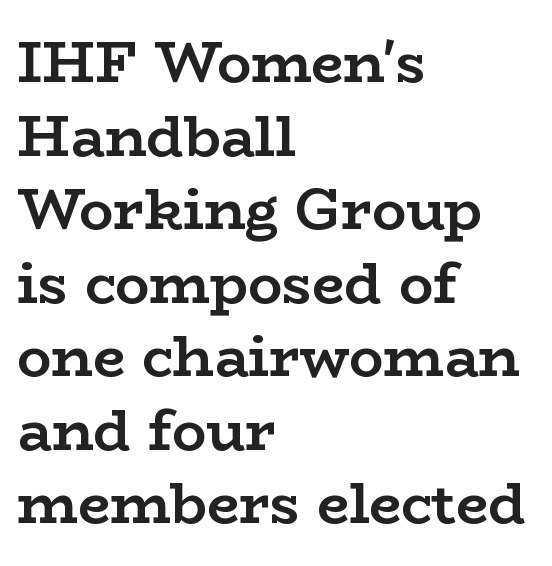
Q: Is the text bold? A: Yes.
Q: Is the text italic (slanted)? A: No, it is upright.
Q: Is the typeface a serif or a sans-serif typeface? A: Serif.
Q: Is the text underlined? A: No.
Q: How is the paragraph aligned? A: Left-aligned.
Q: Is the spacing between letters normal or unusually wide? A: Normal.
Q: Is the spacing between lines tight, normal or loose? A: Normal.
Q: Width (condensed, normal, or wide)? A: Wide.
Q: Stroke contrast? A: Low.
Q: x-height? A: Medium.
Q: Monospaced? A: No.
